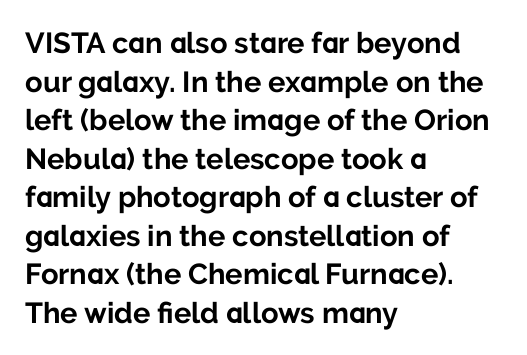
Q: Is the text bold? A: Yes.
Q: Is the text italic (slanted)? A: No, it is upright.
Q: Is the typeface a serif or a sans-serif typeface? A: Sans-serif.
Q: Is the text underlined? A: No.
Q: How is the paragraph aligned? A: Left-aligned.
Q: Is the spacing between letters normal or unusually wide? A: Normal.
Q: Is the spacing between lines tight, normal or loose? A: Normal.
Q: Width (condensed, normal, or wide)? A: Normal.
Q: Stroke contrast? A: Low.
Q: x-height? A: Medium.
Q: Monospaced? A: No.
